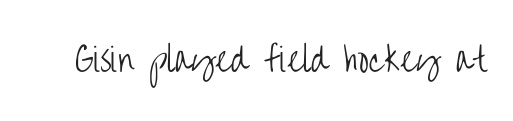
{"serif": "no", "italic": "no", "bold": "no", "weight": "light", "width": "condensed", "stroke_contrast": "low", "x_height": "large", "monospaced": "no", "underline": "no", "letter_spacing": "normal", "letter_spacing_em": 0.0, "glyph_px": 32}
